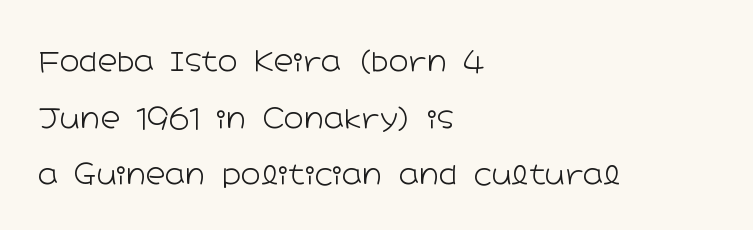
The image shows 27 px text type, upright; set left-aligned, loose line spacing (2.1x), normal letter spacing, not underlined.
